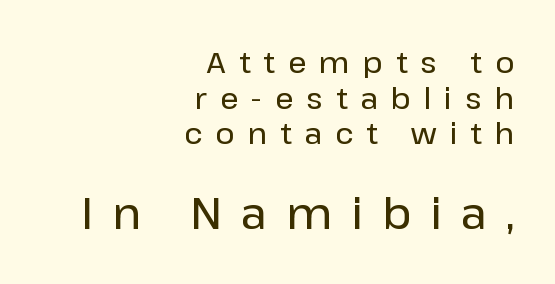
The image shows 43 px sans-serif type, upright; set right-aligned, line spacing 1.23x, unusually wide letter spacing (+0.45 em), not underlined; the second (bottom) block is 1.48x larger; low stroke contrast and a medium x-height.
